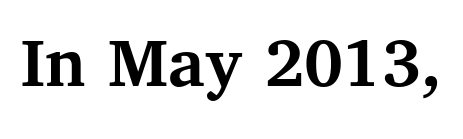
Tall strokes in this sample are plumb rather than angled. Serifs: yes, visible at the terminals of the letterforms. Does extra space separate the letters? No, they use regular spacing. Typesetter's note: full bold, strokes at maximum text heaviness.
